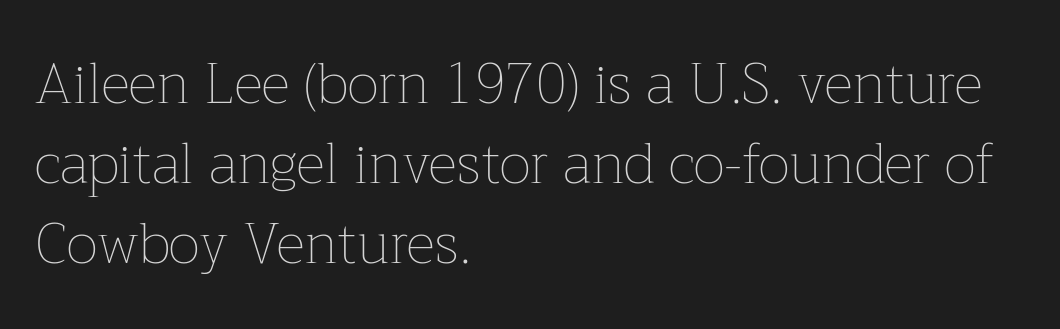
Q: Is the text bold? A: No.
Q: Is the text italic (slanted)? A: No, it is upright.
Q: Is the text underlined? A: No.
Q: How is the paragraph aligned? A: Left-aligned.
Q: Is the spacing between letters normal or unusually wide? A: Normal.
Q: Is the spacing between lines tight, normal or loose? A: Normal.
Q: Width (condensed, normal, or wide)? A: Normal.
Q: Stroke contrast? A: Low.
Q: x-height? A: Medium.
Q: Monospaced? A: No.
